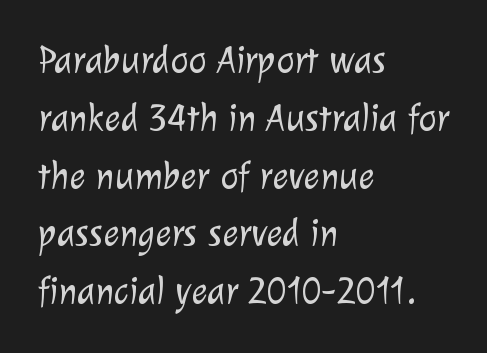
{"serif": "no", "bold": "no", "weight": "light", "width": "normal", "stroke_contrast": "low", "x_height": "medium", "monospaced": "no", "underline": "no", "align": "left", "line_spacing": "normal", "line_spacing_ratio": 1.52, "letter_spacing": "normal", "letter_spacing_em": 0.0, "glyph_px": 38}
